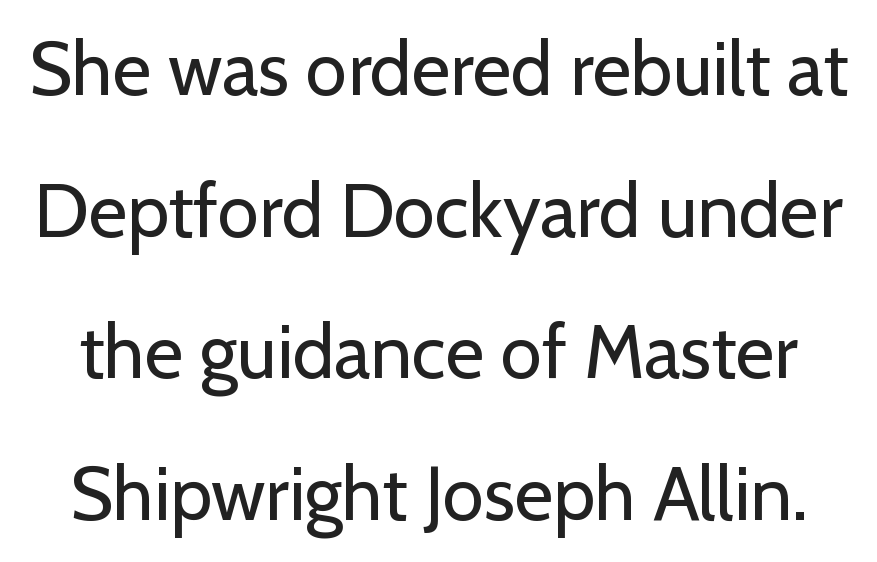
Q: Is the text bold? A: No.
Q: Is the text italic (slanted)? A: No, it is upright.
Q: Is the typeface a serif or a sans-serif typeface? A: Sans-serif.
Q: Is the text underlined? A: No.
Q: Is the spacing between letters normal or unusually wide? A: Normal.
Q: Width (condensed, normal, or wide)? A: Normal.
Q: Stroke contrast? A: Low.
Q: x-height? A: Medium.
Q: Monospaced? A: No.
